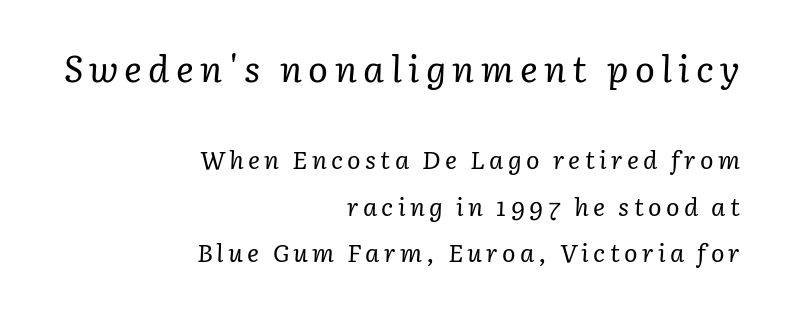
{"serif": "yes", "italic": "yes", "lean": "right", "slant_degrees": 3, "bold": "no", "weight": "regular", "width": "normal", "stroke_contrast": "low", "x_height": "medium", "monospaced": "no", "underline": "no", "align": "right", "line_spacing_ratio": 1.87, "larger_block": "first", "size_ratio": 1.48, "glyph_px": 37}
